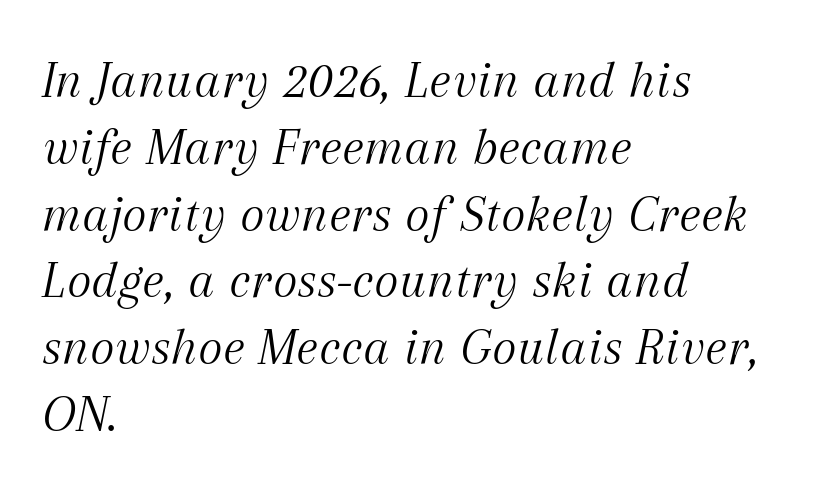
The image shows 53 px light serif type, italic (leaning right); set left-aligned, normal line spacing (1.26x), normal letter spacing, not underlined; medium stroke contrast and a medium x-height.
